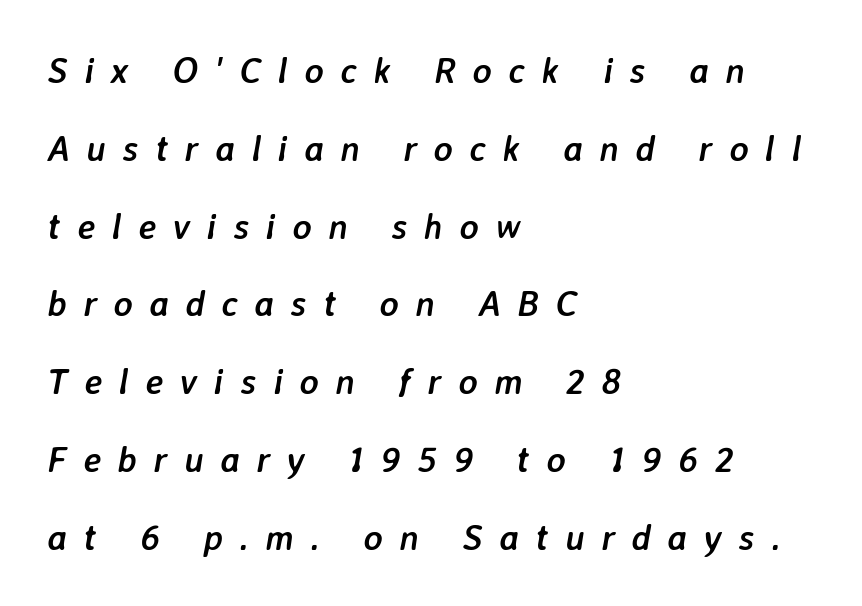
The image shows 36 px semibold type, italic (leaning right); set left-aligned, loose line spacing (2.16x), unusually wide letter spacing (+0.46 em), not underlined; low stroke contrast and a medium x-height.
